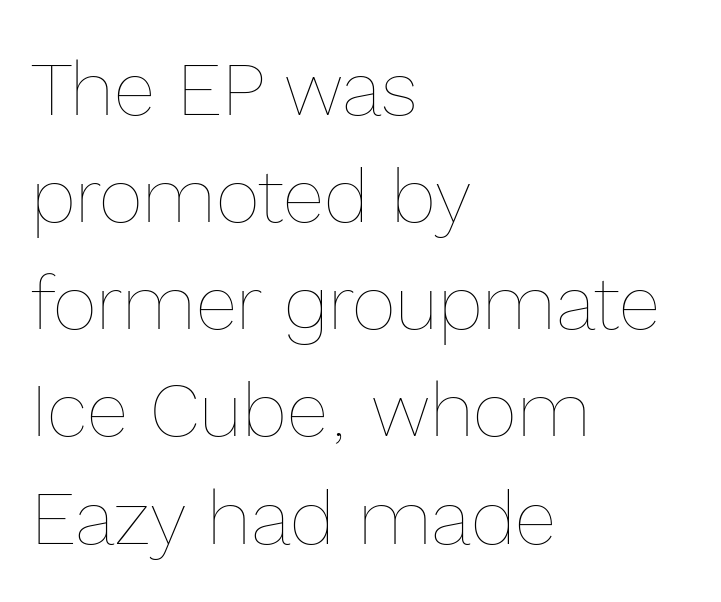
The image shows 76 px thin type, upright; set left-aligned, normal line spacing (1.41x), normal letter spacing, not underlined; a medium x-height.
